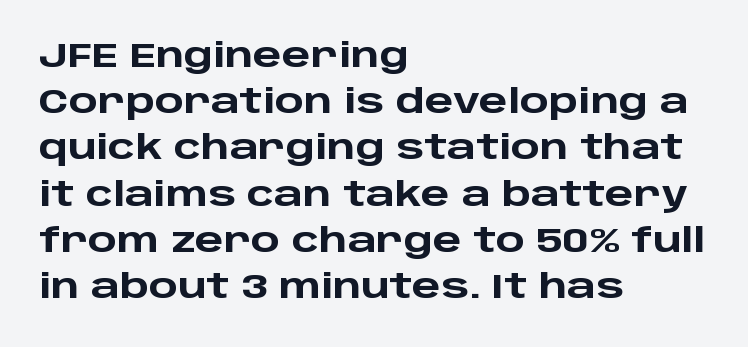
Q: Is the text bold? A: Yes.
Q: Is the text italic (slanted)? A: No, it is upright.
Q: Is the typeface a serif or a sans-serif typeface? A: Sans-serif.
Q: Is the text underlined? A: No.
Q: How is the paragraph aligned? A: Left-aligned.
Q: Is the spacing between letters normal or unusually wide? A: Normal.
Q: Is the spacing between lines tight, normal or loose? A: Normal.
Q: Width (condensed, normal, or wide)? A: Wide.
Q: Stroke contrast? A: Low.
Q: x-height? A: Large.
Q: Monospaced? A: No.
